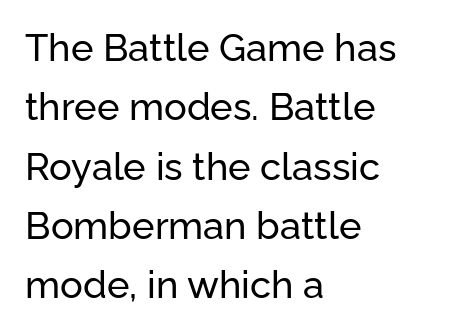
The image shows 38 px sans-serif type, upright; set left-aligned, normal line spacing (1.56x), normal letter spacing, not underlined; low stroke contrast and a medium x-height.
